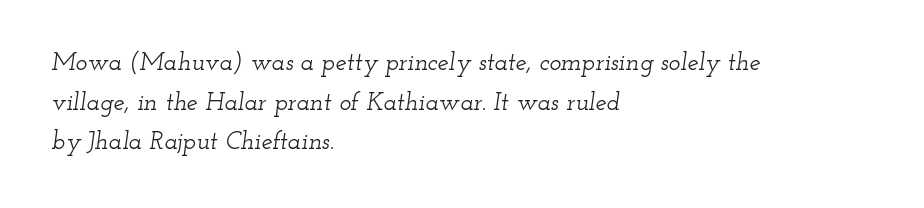
Q: Is the text italic (slanted)? A: Yes, it leans right by about 12 degrees.
Q: Is the text underlined? A: No.
Q: How is the paragraph aligned? A: Left-aligned.
Q: Is the spacing between letters normal or unusually wide? A: Normal.
Q: Is the spacing between lines tight, normal or loose? A: Normal.
